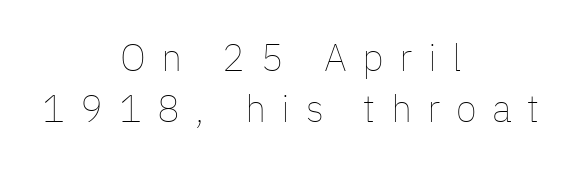
The rendering uses natural spacing where letterforms have individual widths. Words appear elongated and porous because spacing is wide. The lettering holds an erect, upright posture throughout. A bare baseline throughout the passage. These lines sit exactly where default settings would place them. The typesetter chose a symmetrical, centered arrangement here.
